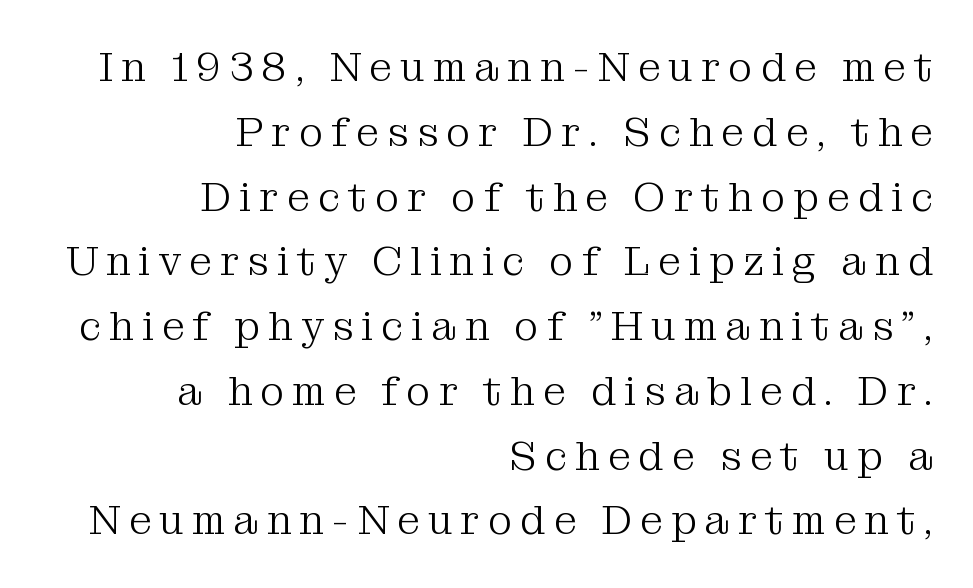
The image shows 41 px light serif type, upright; set right-aligned, normal line spacing (1.58x), unusually wide letter spacing (+0.2 em), not underlined; medium stroke contrast and a medium x-height.
